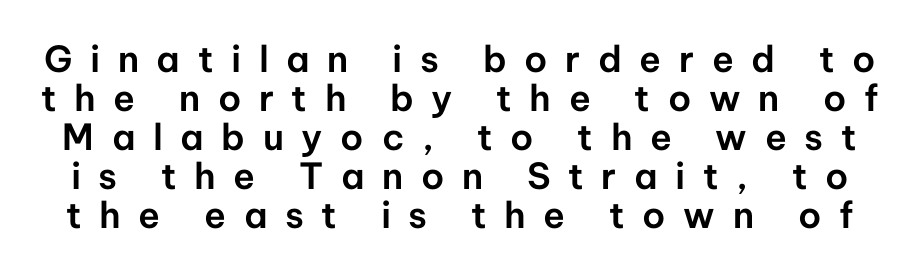
The image shows 36 px sans-serif type, upright; set tight line spacing (1.08x), unusually wide letter spacing (+0.49 em), not underlined; low stroke contrast and a medium x-height.
